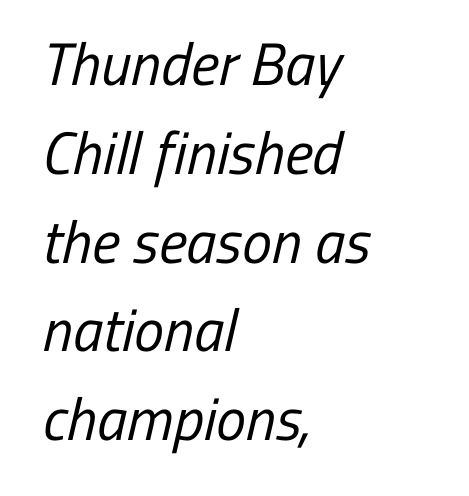
{"serif": "no", "bold": "no", "weight": "regular", "width": "condensed", "stroke_contrast": "low", "x_height": "medium", "monospaced": "no", "underline": "no", "align": "left", "line_spacing": "normal", "line_spacing_ratio": 1.48, "letter_spacing": "normal", "letter_spacing_em": 0.0, "glyph_px": 60}
